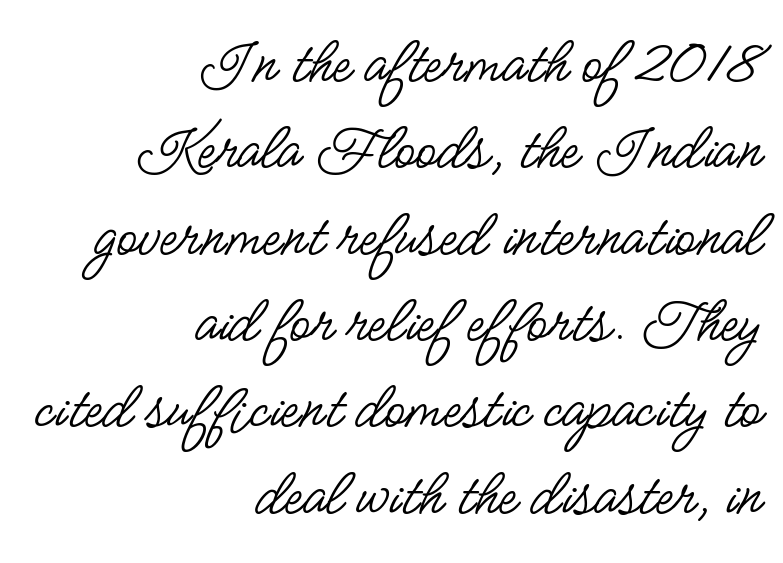
The image shows 68 px regular-weight, condensed sans-serif type; set right-aligned, normal line spacing (1.27x), normal letter spacing, not underlined; low stroke contrast and a small x-height.
